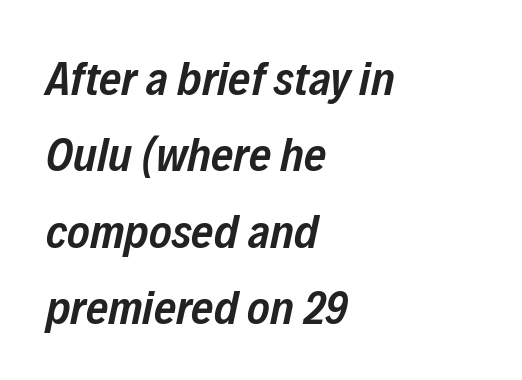
Q: Is the text bold? A: Semi-bold.
Q: Is the text italic (slanted)? A: Yes, it leans right by about 12 degrees.
Q: Is the text underlined? A: No.
Q: How is the paragraph aligned? A: Left-aligned.
Q: Is the spacing between letters normal or unusually wide? A: Normal.
Q: Is the spacing between lines tight, normal or loose? A: Normal.
Q: Width (condensed, normal, or wide)? A: Condensed.
Q: Stroke contrast? A: Low.
Q: x-height? A: Medium.
Q: Monospaced? A: No.
